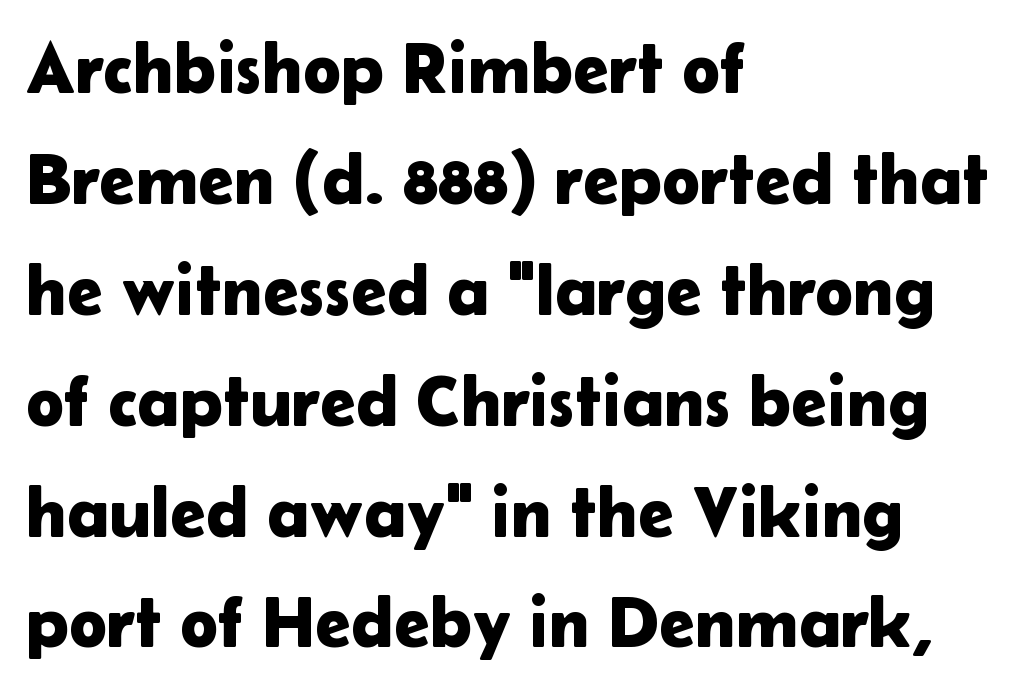
These lines were composed using upright roman letters. A normal amount of white space separates one row of letters from the next. This sample uses plain, unmodified letter spacing. Grotesque or geometric, the face here clearly has no serifs. The setting favours the left margin, as ordinary paragraphs usually do.
